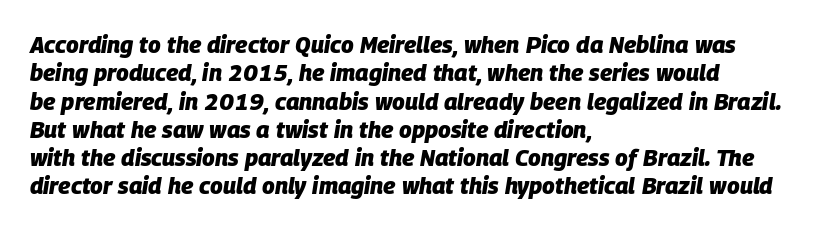
Q: Is the text bold? A: Yes.
Q: Is the text italic (slanted)? A: Yes, it leans right by about 9 degrees.
Q: Is the text underlined? A: No.
Q: How is the paragraph aligned? A: Left-aligned.
Q: Is the spacing between letters normal or unusually wide? A: Normal.
